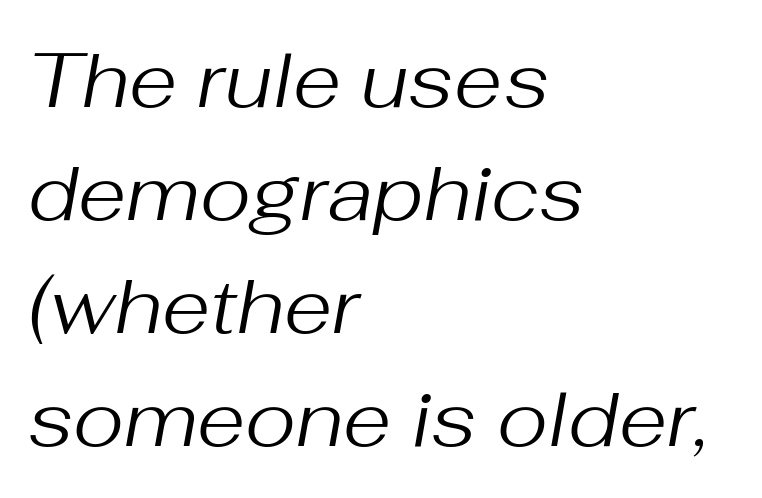
The image shows 78 px regular-weight type, italic (leaning right); set left-aligned, normal line spacing (1.45x), normal letter spacing, not underlined; medium stroke contrast and a medium x-height.
